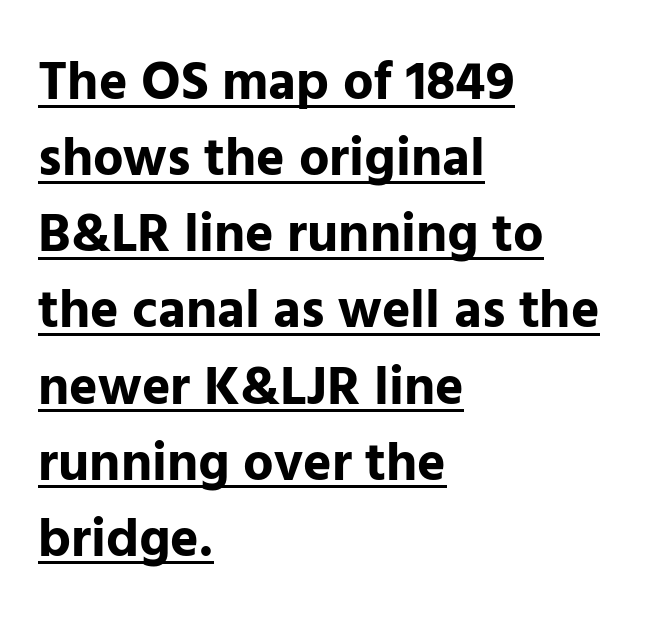
The image shows 54 px bold sans-serif type, upright; set left-aligned, normal line spacing (1.41x), normal letter spacing, underlined; low stroke contrast and a medium x-height.
